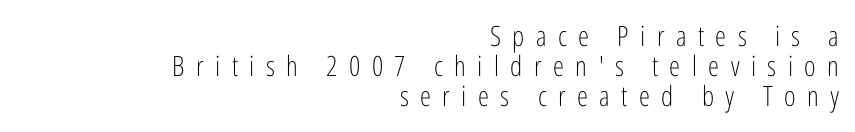
{"serif": "no", "italic": "no", "bold": "no", "weight": "light", "width": "condensed", "stroke_contrast": "low", "x_height": "medium", "monospaced": "no", "underline": "no", "align": "right", "line_spacing": "tight", "line_spacing_ratio": 1.08, "letter_spacing": "wide", "letter_spacing_em": 0.41, "glyph_px": 28}
